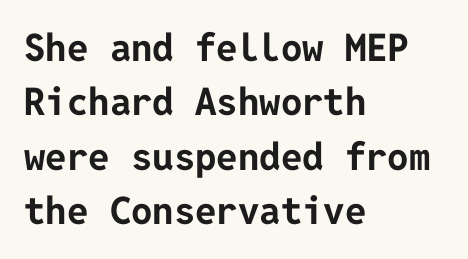
Q: Is the text bold? A: Yes.
Q: Is the text italic (slanted)? A: No, it is upright.
Q: Is the typeface a serif or a sans-serif typeface? A: Sans-serif.
Q: Is the text underlined? A: No.
Q: How is the paragraph aligned? A: Left-aligned.
Q: Is the spacing between letters normal or unusually wide? A: Normal.
Q: Is the spacing between lines tight, normal or loose? A: Normal.
Q: Width (condensed, normal, or wide)? A: Normal.
Q: Stroke contrast? A: Low.
Q: x-height? A: Medium.
